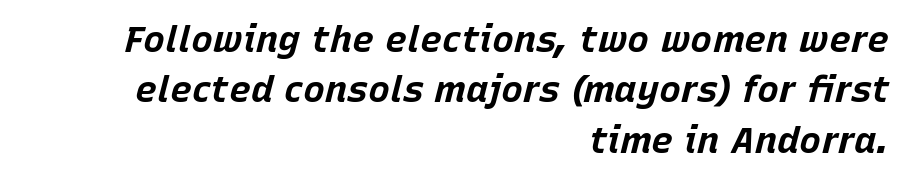
The image shows 37 px bold type, italic (leaning right); set right-aligned, normal line spacing (1.36x), normal letter spacing, not underlined; low stroke contrast and a large x-height.
